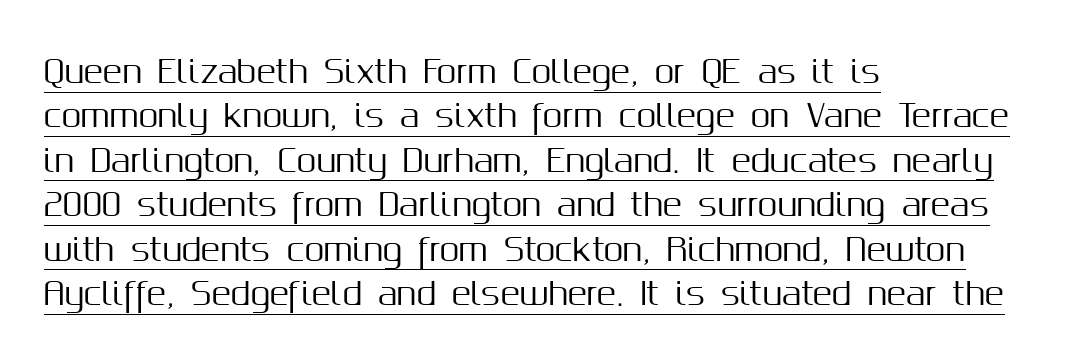
{"serif": "no", "italic": "no", "width": "normal", "stroke_contrast": "medium", "x_height": "medium", "monospaced": "no", "underline": "yes", "align": "left", "line_spacing": "normal", "line_spacing_ratio": 1.39, "letter_spacing": "normal", "letter_spacing_em": 0.0, "glyph_px": 32}
